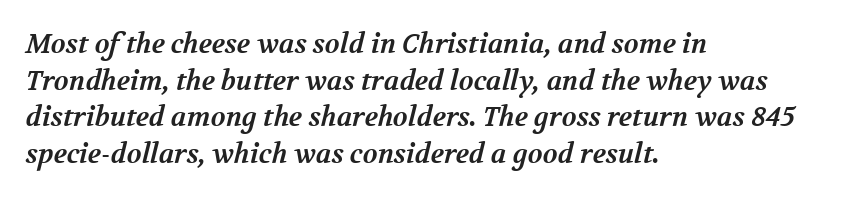
One glance says typical: line gaps are just what's usual. Caption: multi-line text, flush left, ragged right. The letterforms sit shoulder to shoulder at normal distance. The sample has been set heavy, in full bold. Descenders hang freely into open space.
